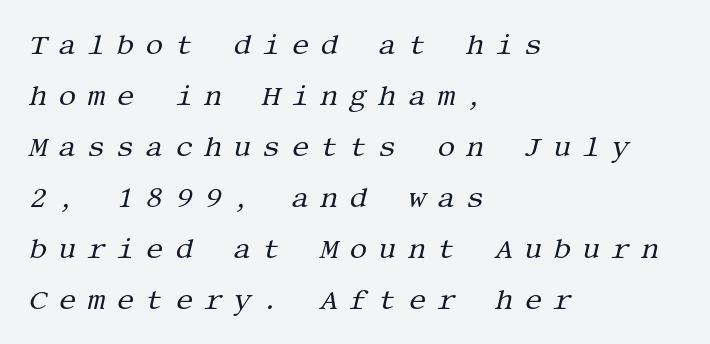
The image shows 28 px regular-weight serif type, italic (leaning right); set left-aligned, line spacing 1.82x, unusually wide letter spacing (+0.4 em), not underlined; medium stroke contrast and a large x-height.
